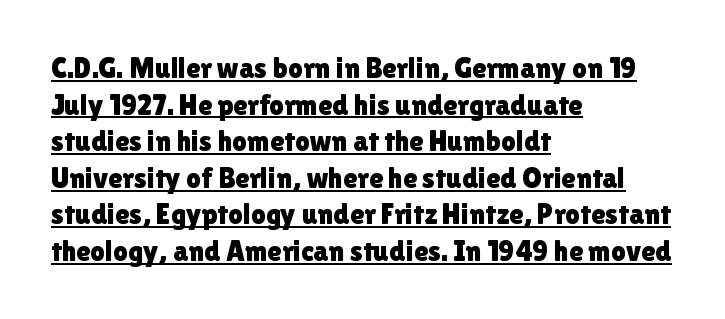
Interline gaps are of average width in this sample. Does extra space separate the letters? No, they use regular spacing. The text was rendered using a sans face with plain stroke endings. Vertical strokes here are truly vertical. Spacing verdict: proportional, widths tailored to each character.
